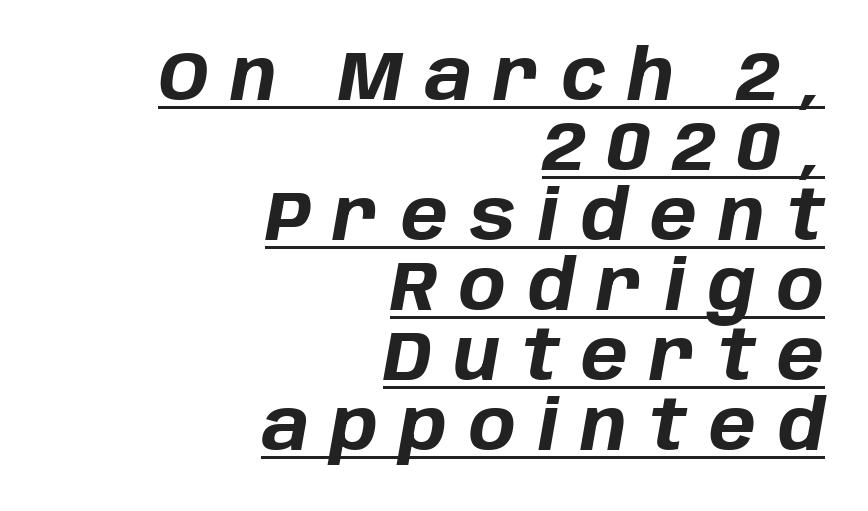
Q: Is the text bold? A: Yes.
Q: Is the text italic (slanted)? A: Yes, it leans right by about 10 degrees.
Q: Is the text underlined? A: Yes.
Q: How is the paragraph aligned? A: Right-aligned.
Q: Is the spacing between letters normal or unusually wide? A: Unusually wide.
Q: Is the spacing between lines tight, normal or loose? A: Tight.
Q: Width (condensed, normal, or wide)? A: Normal.
Q: Stroke contrast? A: Low.
Q: x-height? A: Large.
Q: Monospaced? A: No.
